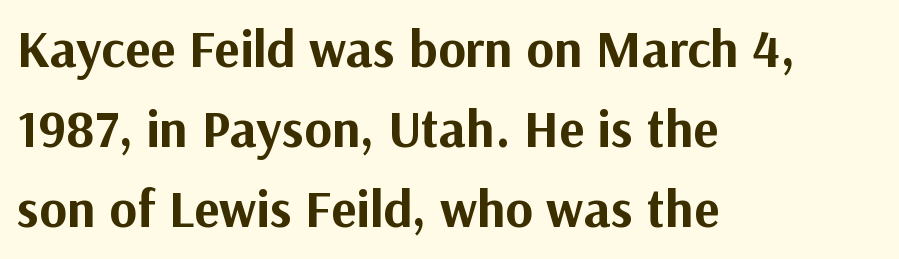
{"serif": "no", "italic": "no", "bold": "yes", "weight": "bold", "width": "normal", "stroke_contrast": "medium", "x_height": "medium", "monospaced": "no", "underline": "no", "align": "left", "line_spacing": "normal", "line_spacing_ratio": 1.51, "letter_spacing": "normal", "letter_spacing_em": 0.0, "glyph_px": 53}
